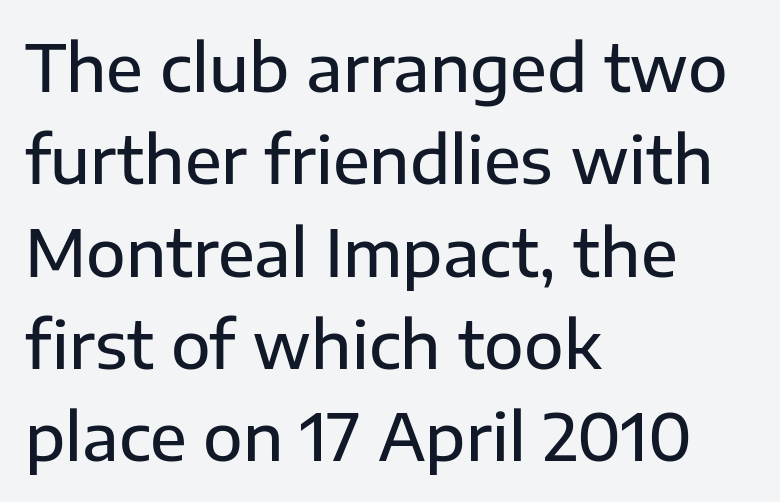
This rendering employs a face without finishing strokes, i.e., a sans-serif. Here the designer chose a conventional face with non-uniform glyph widths. If you drew a line through each stem, it would be perfectly vertical. Anything drawn beneath the words? Only blank space. Normally led — the rows are evenly, conventionally spaced.
